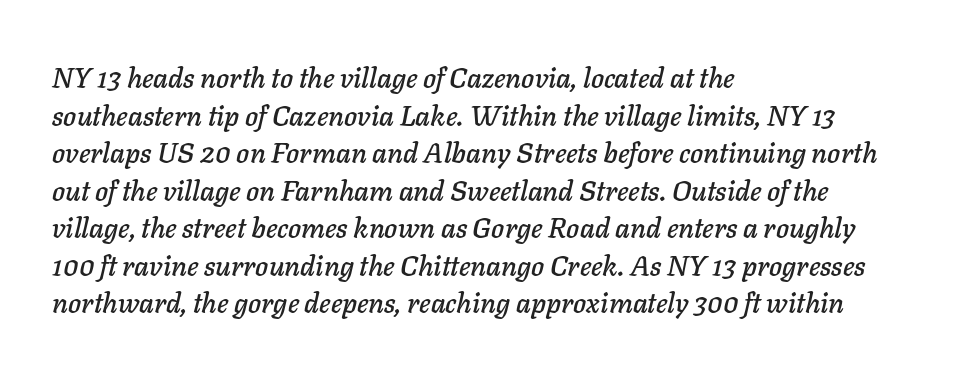
The image shows 28 px text type, italic (leaning right); set left-aligned, normal line spacing (1.34x), normal letter spacing, not underlined; low stroke contrast and a medium x-height.
